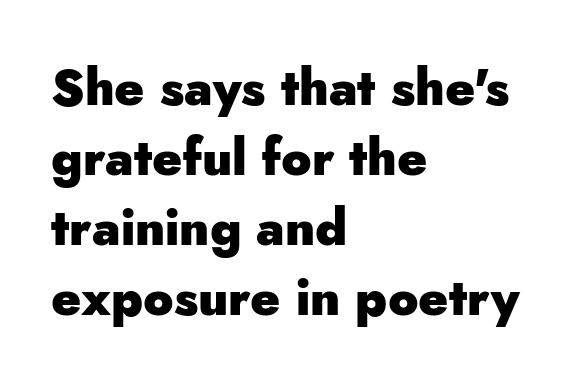
Q: Is the text bold? A: Yes.
Q: Is the text italic (slanted)? A: No, it is upright.
Q: Is the typeface a serif or a sans-serif typeface? A: Sans-serif.
Q: Is the text underlined? A: No.
Q: How is the paragraph aligned? A: Left-aligned.
Q: Is the spacing between letters normal or unusually wide? A: Normal.
Q: Is the spacing between lines tight, normal or loose? A: Normal.
Q: Width (condensed, normal, or wide)? A: Normal.
Q: Stroke contrast? A: Low.
Q: x-height? A: Small.
Q: Monospaced? A: No.
